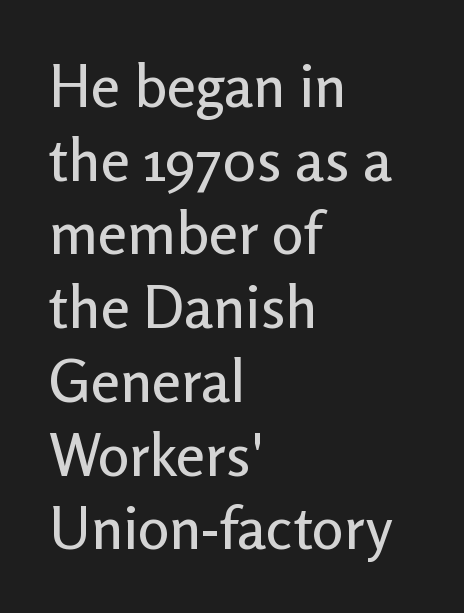
The letters carry no serifs — their stems end cleanly without finishing strokes. The vertical gap from one line to the next is medium. Which margin do the lines hug? The left one — the right edge is uneven. The passage shown is typed in a proportional face where columns would drift. The specimen omits any rule beneath the text block's lines. Nobody touched the tracking dial on this one.
